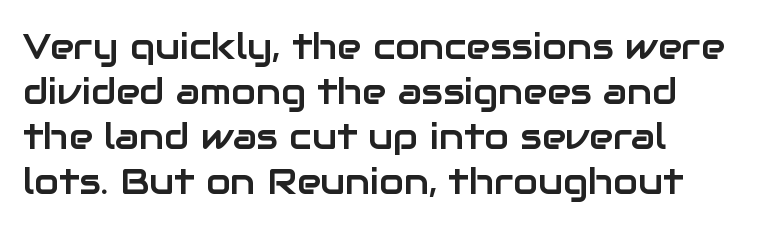
This rendering employs a face without finishing strokes, i.e., a sans-serif. Letters rest on an invisible, unmarked baseline. The passage shown is typed in a proportional face where columns would drift. Posture: vertical. Default kerning and tracking; the words read as compact shapes.
